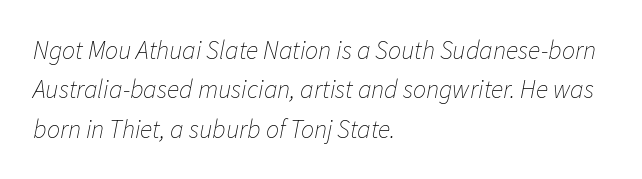
Q: Is the text bold? A: No.
Q: Is the text italic (slanted)? A: Yes, it leans right by about 11 degrees.
Q: Is the text underlined? A: No.
Q: How is the paragraph aligned? A: Left-aligned.
Q: Is the spacing between letters normal or unusually wide? A: Normal.
Q: Is the spacing between lines tight, normal or loose? A: Normal.
